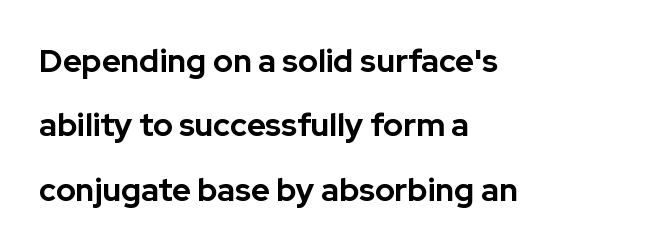
Q: Is the text bold? A: Yes.
Q: Is the text italic (slanted)? A: No, it is upright.
Q: Is the typeface a serif or a sans-serif typeface? A: Sans-serif.
Q: Is the text underlined? A: No.
Q: How is the paragraph aligned? A: Left-aligned.
Q: Is the spacing between letters normal or unusually wide? A: Normal.
Q: Is the spacing between lines tight, normal or loose? A: Loose.
Q: Width (condensed, normal, or wide)? A: Normal.
Q: Stroke contrast? A: Low.
Q: x-height? A: Medium.
Q: Monospaced? A: No.
